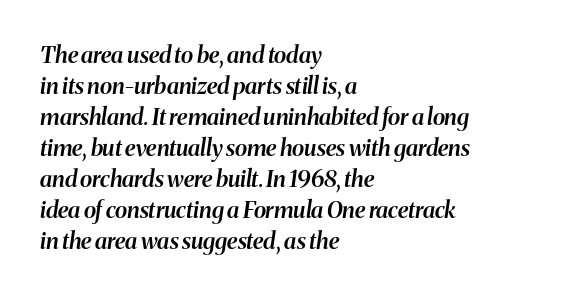
The image shows 23 px text type, italic (leaning right); set left-aligned, normal line spacing (1.35x), normal letter spacing, not underlined.
